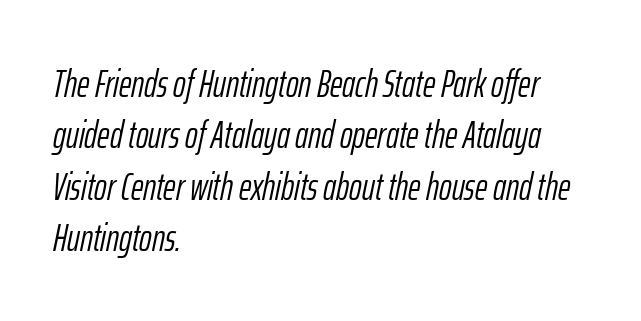
Clear beneath every line of the passage. This sample has the flowing, uneven cadence of proportional lettering. Quick note: interline space is typical. Alignment: flush left.
